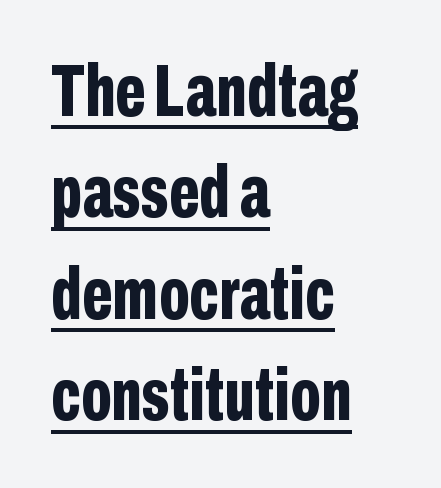
{"serif": "no", "italic": "no", "bold": "yes", "weight": "bold", "width": "condensed", "stroke_contrast": "low", "x_height": "medium", "monospaced": "no", "underline": "yes", "align": "left", "line_spacing": "normal", "line_spacing_ratio": 1.39, "letter_spacing": "normal", "letter_spacing_em": 0.0, "glyph_px": 73}
